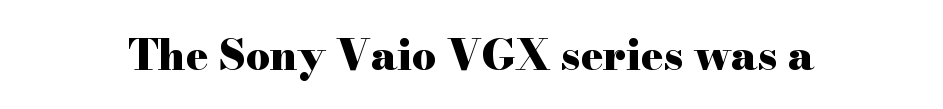
The image shows 42 px heavy, wide serif type, upright; set normal letter spacing, not underlined; high stroke contrast and a small x-height.
